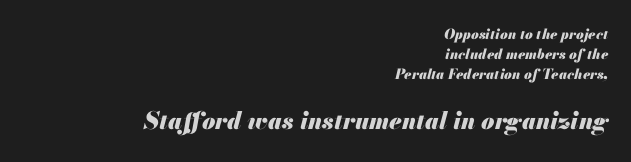
Italic? Definitely — the glyphs are oblique. The later block is typeset at a bigger size than the earlier block. Words appear dense and cohesive because spacing is normal. Summary of weight: heavy, a full bold.
